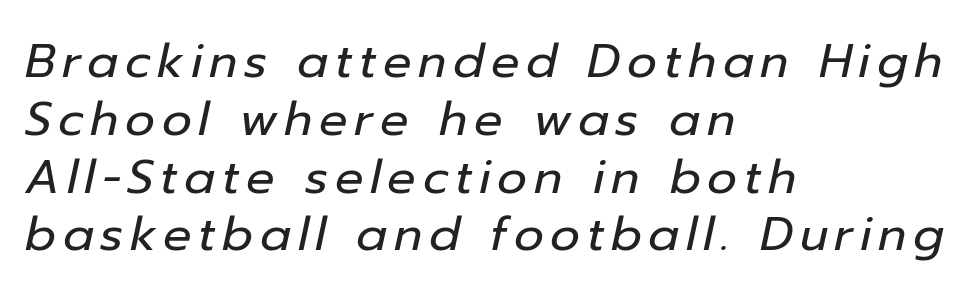
Q: Is the text bold? A: No.
Q: Is the text italic (slanted)? A: Yes, it leans right by about 12 degrees.
Q: Is the text underlined? A: No.
Q: How is the paragraph aligned? A: Left-aligned.
Q: Width (condensed, normal, or wide)? A: Normal.
Q: Stroke contrast? A: Low.
Q: x-height? A: Medium.
Q: Monospaced? A: No.
